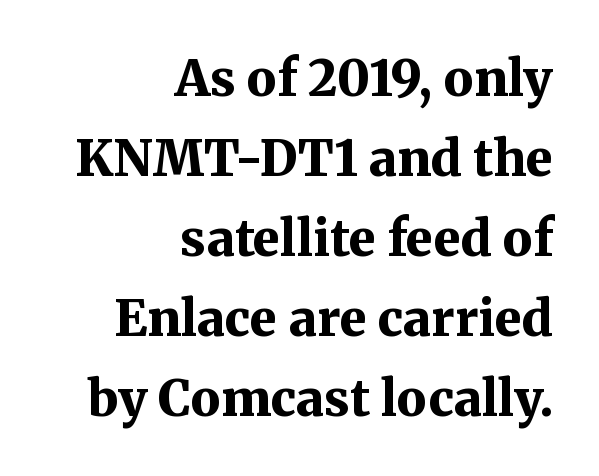
Varying glyph widths throughout — classic text-font behaviour. Serifs: yes, visible at the terminals of the letterforms. Letter spacing: default. Decoration check: the copy has no underline.
